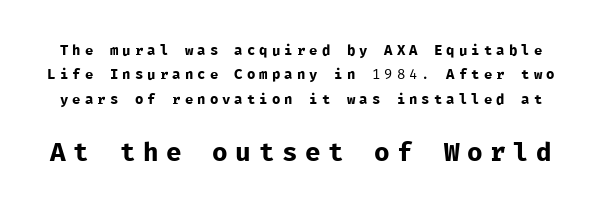
The image shows 26 px text type, upright; set line spacing 1.74x, unusually wide letter spacing (+0.29 em), not underlined; the second (bottom) block is 1.86x larger.
